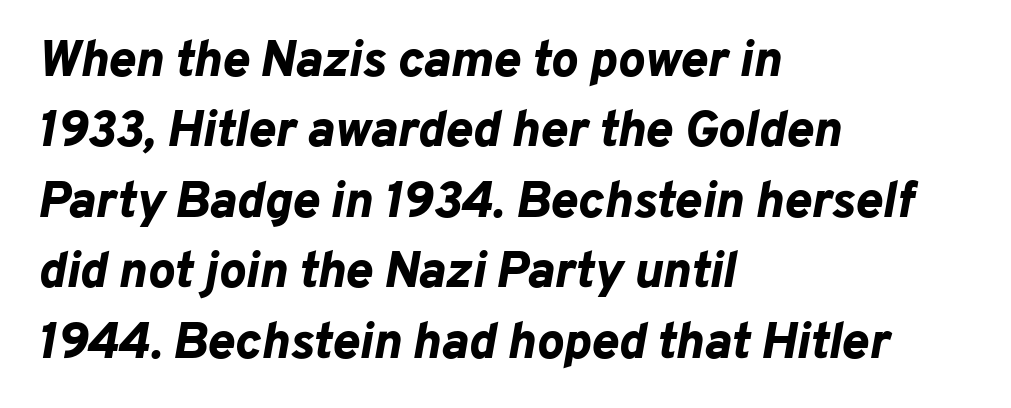
The gap between lines stays unmarked. A typesetter would call this zero additional tracking. The rendering uses natural spacing where letterforms have individual widths. The passage shown leans; its letterforms are oblique. The face used here has the dense, thick strokes of a bold. In CSS terms this would be text-align: left.
